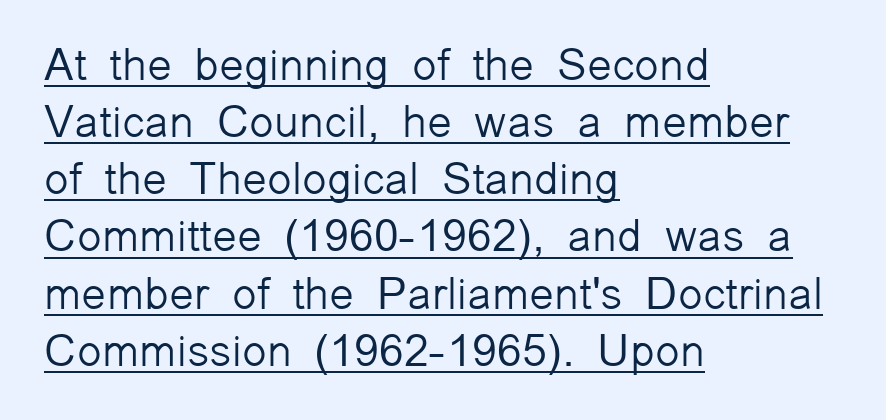
The image shows 45 px light sans-serif type, upright; set left-aligned, normal line spacing (1.27x), normal letter spacing, underlined; low stroke contrast and a medium x-height.
